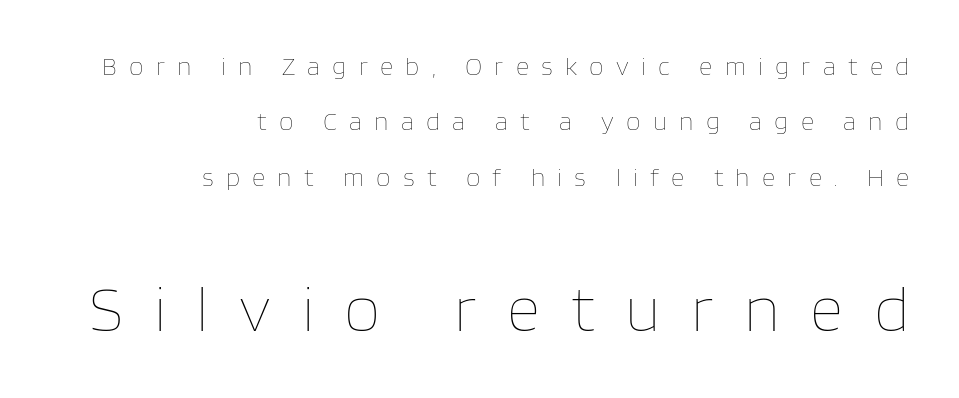
Q: Is the text bold? A: No.
Q: Is the text italic (slanted)? A: No, it is upright.
Q: Is the text underlined? A: No.
Q: How is the paragraph aligned? A: Right-aligned.
Q: Is the spacing between letters normal or unusually wide? A: Unusually wide.
Q: Is the spacing between lines tight, normal or loose? A: Loose.
Q: Which block of text is set in a larger size, the first (top) or the second (bottom)? A: The second (bottom) one.
Q: Width (condensed, normal, or wide)? A: Normal.
Q: Stroke contrast? A: Low.
Q: x-height? A: Large.
Q: Monospaced? A: No.
